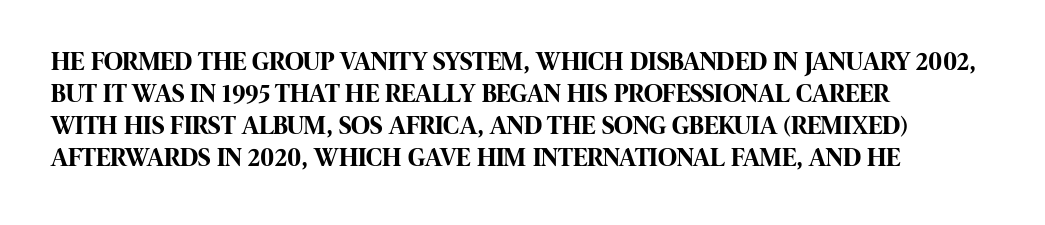
Q: Is the text bold? A: Yes.
Q: Is the text italic (slanted)? A: No, it is upright.
Q: Is the text underlined? A: No.
Q: How is the paragraph aligned? A: Left-aligned.
Q: Is the spacing between letters normal or unusually wide? A: Normal.
